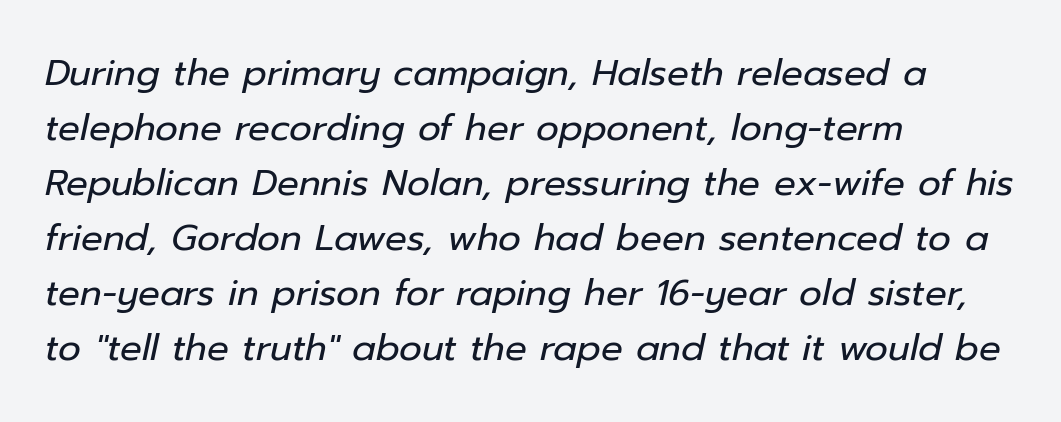
{"italic": "yes", "lean": "right", "slant_degrees": 12, "bold": "no", "weight": "regular", "width": "normal", "stroke_contrast": "low", "x_height": "medium", "monospaced": "no", "underline": "no", "align": "left", "line_spacing": "normal", "line_spacing_ratio": 1.53, "letter_spacing": "normal", "letter_spacing_em": 0.0, "glyph_px": 36}
